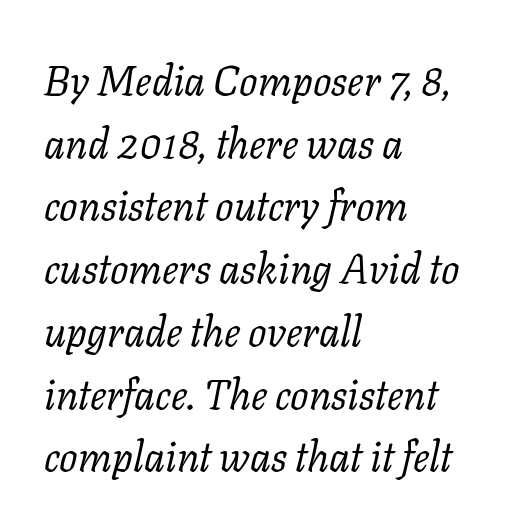
{"serif": "yes", "italic": "yes", "lean": "right", "slant_degrees": 11, "bold": "no", "weight": "regular", "width": "normal", "stroke_contrast": "low", "x_height": "medium", "monospaced": "no", "underline": "no", "align": "left", "line_spacing": "normal", "line_spacing_ratio": 1.53, "letter_spacing": "normal", "letter_spacing_em": 0.0, "glyph_px": 41}
